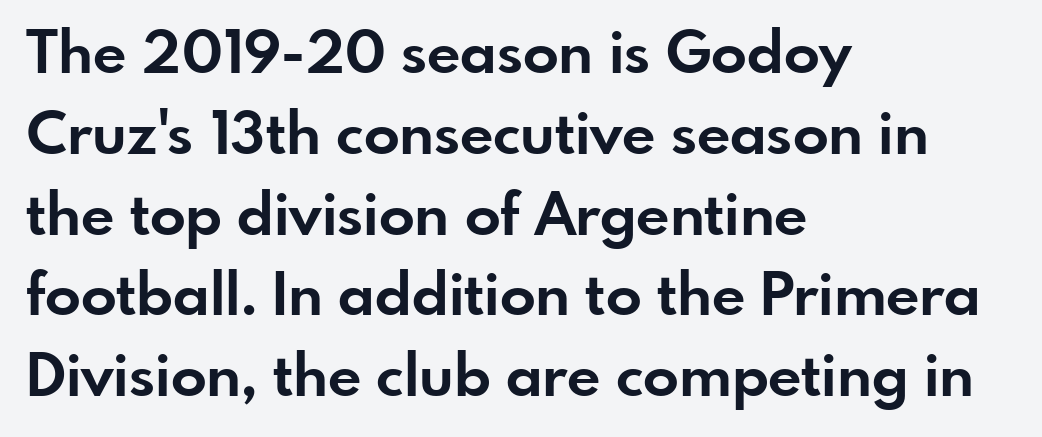
{"serif": "no", "italic": "no", "bold": "yes", "weight": "bold", "width": "normal", "stroke_contrast": "low", "x_height": "small", "monospaced": "no", "underline": "no", "align": "left", "line_spacing": "normal", "line_spacing_ratio": 1.37, "letter_spacing": "normal", "letter_spacing_em": 0.0, "glyph_px": 59}
